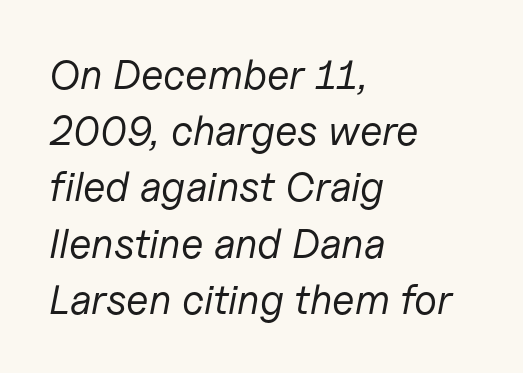
The font's italic variant was chosen for this text. The letters sit at their default tracking, neither squeezed nor spread. Lines of text with bare space underneath. Notice how descenders clear the ascenders below comfortably — that's standard leading. Character widths vary here, with narrow letters taking less room than wide ones.
